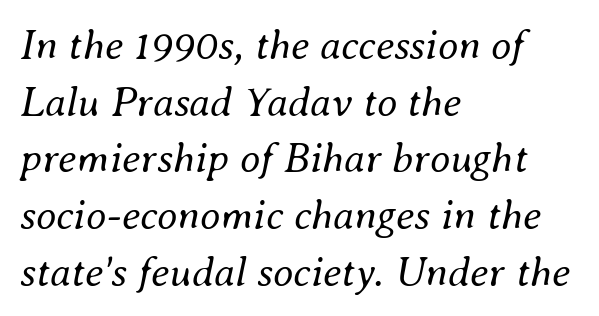
Q: Is the text bold? A: No.
Q: Is the text italic (slanted)? A: Yes, it leans right by about 8 degrees.
Q: Is the text underlined? A: No.
Q: How is the paragraph aligned? A: Left-aligned.
Q: Is the spacing between letters normal or unusually wide? A: Normal.
Q: Is the spacing between lines tight, normal or loose? A: Normal.
Q: Width (condensed, normal, or wide)? A: Normal.
Q: Stroke contrast? A: Medium.
Q: x-height? A: Small.
Q: Monospaced? A: No.
